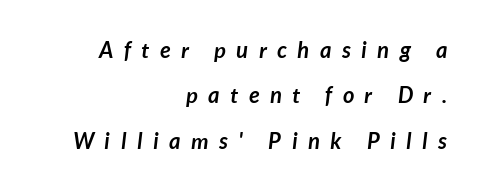
The image shows 22 px bold type; set right-aligned, loose line spacing (2.06x), unusually wide letter spacing (+0.48 em), not underlined.
